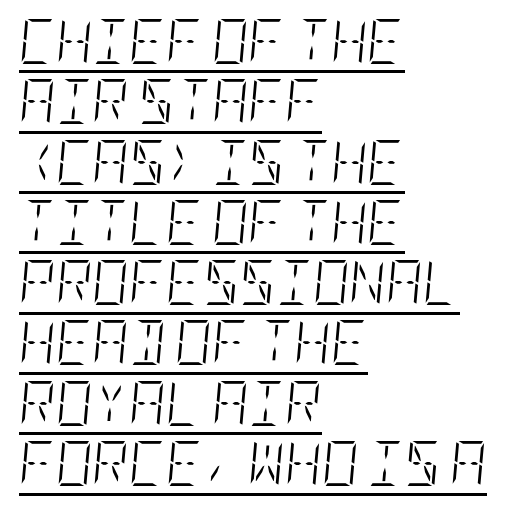
The image shows 45 px light, condensed type, italic (leaning right); set left-aligned, normal line spacing (1.34x), normal letter spacing, underlined; low stroke contrast and a large x-height.
